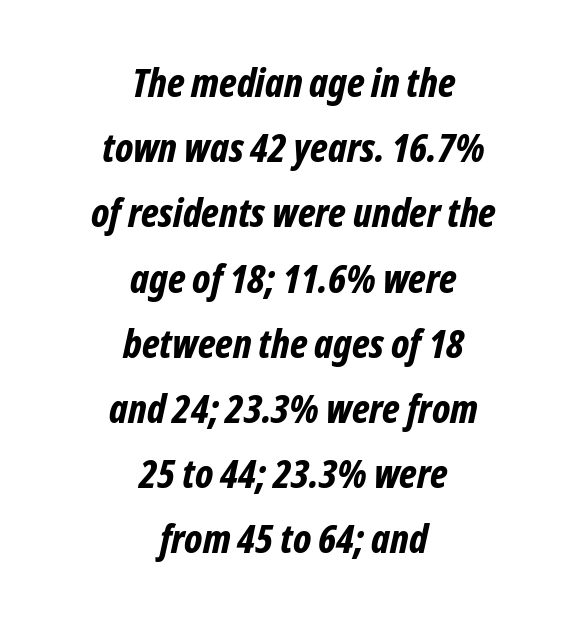
{"italic": "yes", "lean": "right", "slant_degrees": 12, "bold": "yes", "weight": "bold", "width": "condensed", "stroke_contrast": "low", "x_height": "medium", "monospaced": "no", "underline": "no", "align": "center", "line_spacing": "normal", "line_spacing_ratio": 1.63, "letter_spacing": "normal", "letter_spacing_em": 0.0, "glyph_px": 40}
